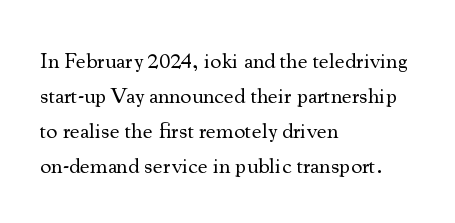
Every stem runs plumb, perpendicular to the baseline. Ink coverage per letter is moderate at most. Does extra space separate the letters? No, they use regular spacing. Line starts are locked; line ends wander. If you measured baseline to baseline, you'd find a middling distance.
